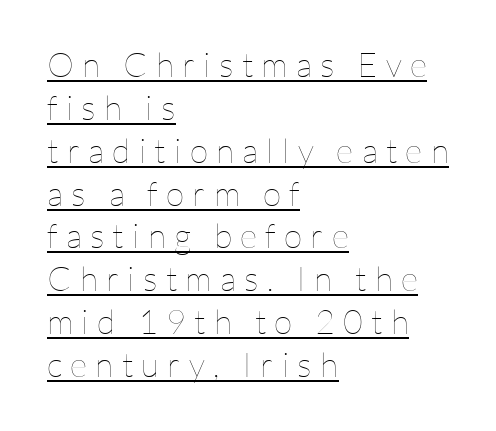
Q: Is the text bold? A: No.
Q: Is the text italic (slanted)? A: No, it is upright.
Q: Is the text underlined? A: Yes.
Q: How is the paragraph aligned? A: Left-aligned.
Q: Is the spacing between letters normal or unusually wide? A: Unusually wide.
Q: Is the spacing between lines tight, normal or loose? A: Normal.
Q: Width (condensed, normal, or wide)? A: Normal.
Q: Stroke contrast? A: Low.
Q: x-height? A: Medium.
Q: Monospaced? A: No.
